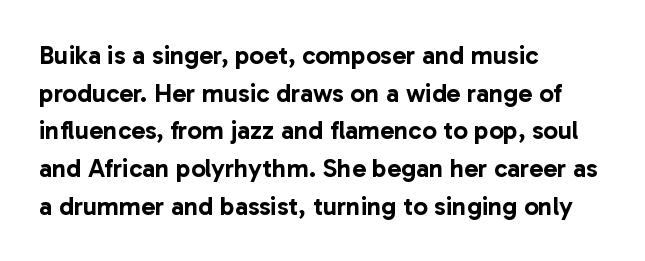
{"italic": "no", "underline": "no", "align": "left", "line_spacing": "normal", "line_spacing_ratio": 1.45, "letter_spacing": "normal", "letter_spacing_em": 0.0, "glyph_px": 26}
